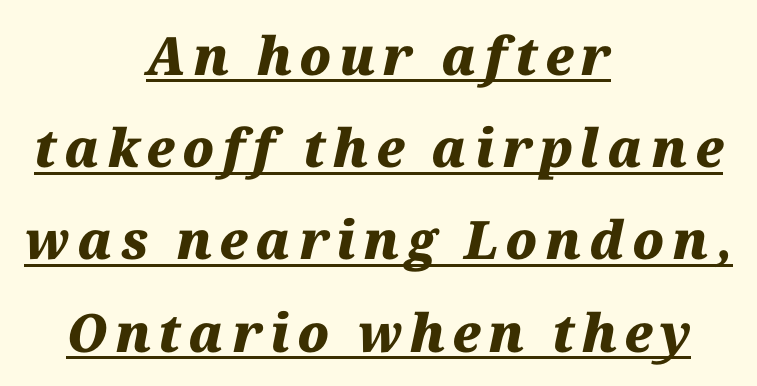
Notice how the stems are inclined rather than vertical — that's the hallmark of italics. I'd describe the lettering as bold — thick and assertive. A baseline rule has been typeset under these characters. The typesetter chose a symmetrical, centered arrangement here.
